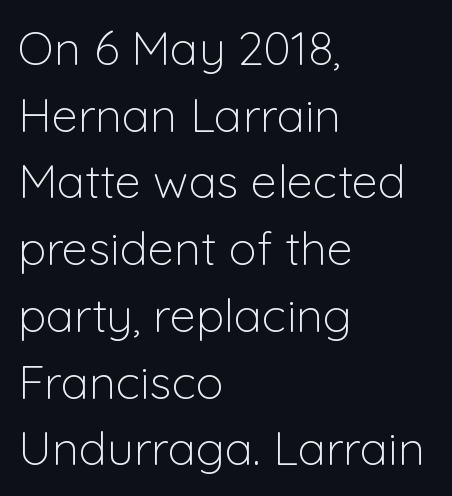
The image shows 47 px light sans-serif type, upright; set left-aligned, normal line spacing (1.42x), normal letter spacing, not underlined; low stroke contrast and a medium x-height.
